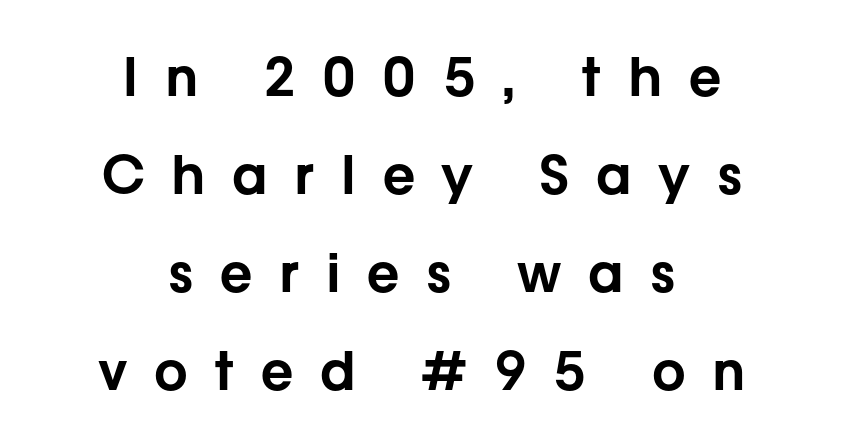
{"serif": "no", "italic": "no", "width": "normal", "stroke_contrast": "low", "x_height": "medium", "monospaced": "no", "underline": "no", "align": "center", "line_spacing_ratio": 1.85, "letter_spacing": "wide", "letter_spacing_em": 0.5, "glyph_px": 53}
